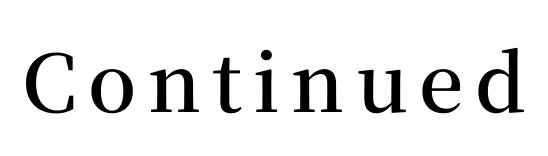
The image shows 79 px semibold serif type, upright; set not underlined; medium stroke contrast and a medium x-height.
